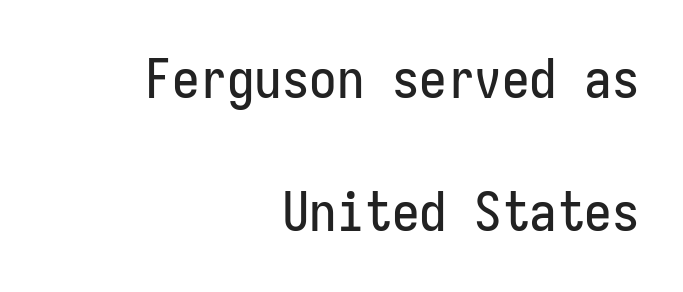
Q: Is the text italic (slanted)? A: No, it is upright.
Q: Is the typeface a serif or a sans-serif typeface? A: Sans-serif.
Q: Is the text underlined? A: No.
Q: How is the paragraph aligned? A: Right-aligned.
Q: Is the spacing between letters normal or unusually wide? A: Normal.
Q: Is the spacing between lines tight, normal or loose? A: Loose.
Q: Width (condensed, normal, or wide)? A: Condensed.
Q: Stroke contrast? A: Low.
Q: x-height? A: Medium.
Q: Monospaced? A: Yes.
